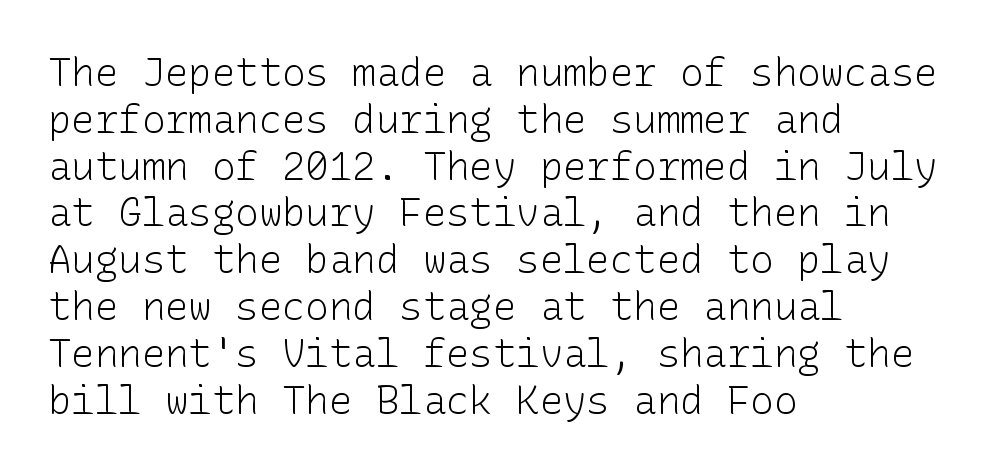
{"serif": "no", "italic": "no", "bold": "no", "weight": "light", "width": "normal", "stroke_contrast": "low", "x_height": "medium", "underline": "no", "align": "left", "line_spacing_ratio": 1.2, "letter_spacing": "normal", "letter_spacing_em": 0.0, "glyph_px": 39}
